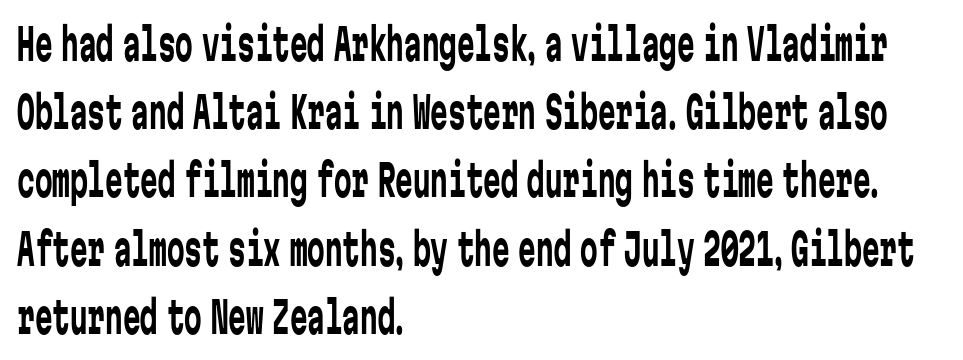
Between one letter and the next there's only the usual sliver of space. Classification — sans serif. The string is rendered with underlining switched off. The letterforms sit at book weight or below. The lettering stays uniformly vertical, giving the passage a roman look.
